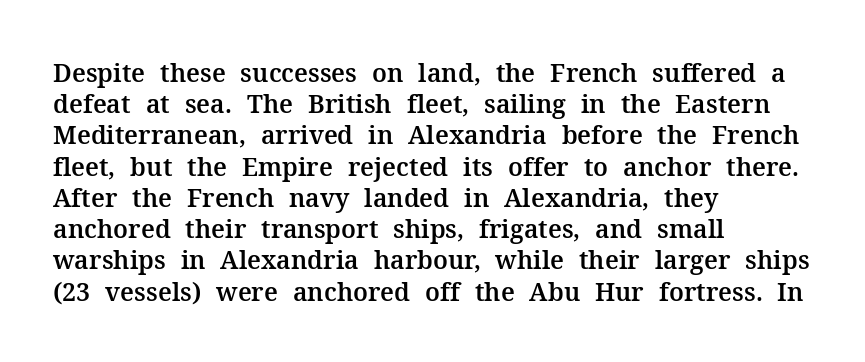
If you drew a line through each stem, it would be perfectly vertical. Leading: standard. The setting favours the left margin, as ordinary paragraphs usually do. Nobody touched the tracking dial on this one. Lines of text with bare space underneath.
